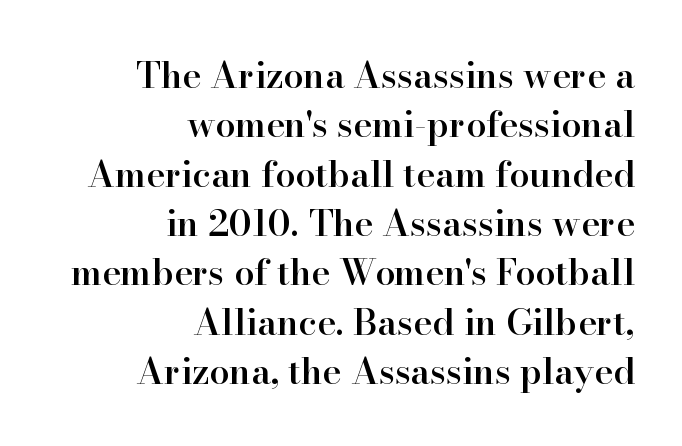
The image shows 36 px semibold serif type, upright; set right-aligned, normal line spacing (1.37x), normal letter spacing, not underlined; high stroke contrast and a small x-height.
